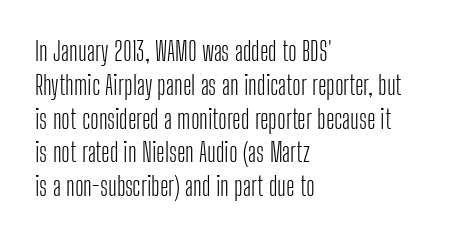
Q: Is the text bold? A: No.
Q: Is the text italic (slanted)? A: No, it is upright.
Q: Is the text underlined? A: No.
Q: How is the paragraph aligned? A: Left-aligned.
Q: Is the spacing between letters normal or unusually wide? A: Normal.
Q: Is the spacing between lines tight, normal or loose? A: Normal.
